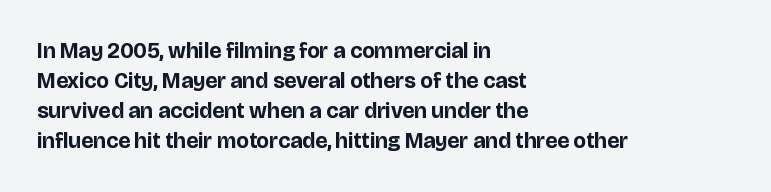
The image shows 22 px bold type, upright; set left-aligned, normal line spacing (1.37x), normal letter spacing, not underlined.
